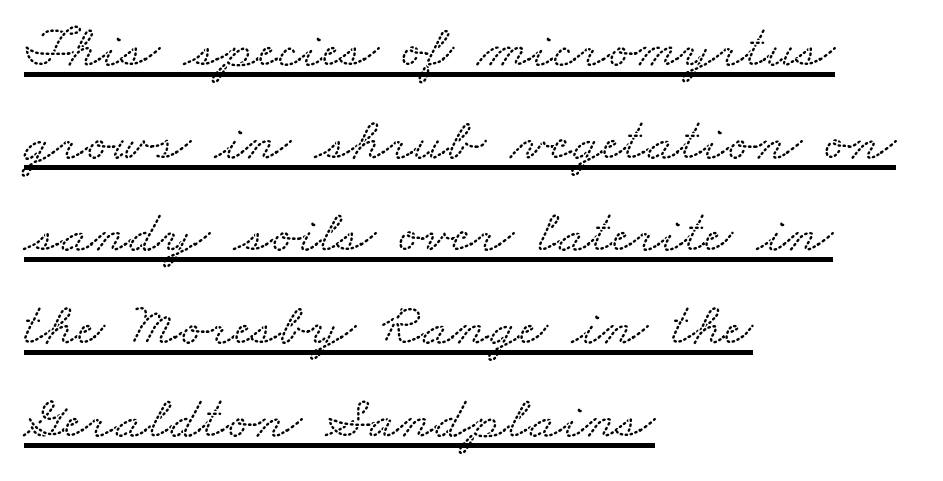
Q: Is the typeface a serif or a sans-serif typeface? A: Serif.
Q: Is the text underlined? A: Yes.
Q: How is the paragraph aligned? A: Left-aligned.
Q: Is the spacing between letters normal or unusually wide? A: Normal.
Q: Is the spacing between lines tight, normal or loose? A: Normal.
Q: Width (condensed, normal, or wide)? A: Wide.
Q: Stroke contrast? A: Medium.
Q: x-height? A: Small.
Q: Monospaced? A: No.
